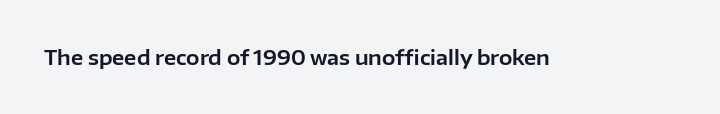
These lines keep a tight, regular rhythm from letter to letter. Unmarked baselines from the first word to the last. Italic: no, the glyphs are upright roman.
